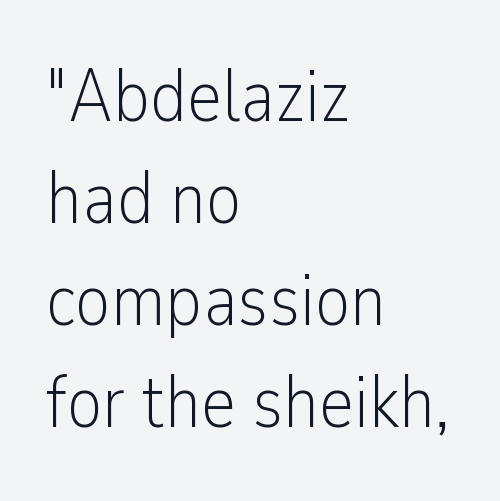
The image shows 74 px light, condensed sans-serif type, upright; set left-aligned, normal line spacing (1.38x), normal letter spacing, not underlined; low stroke contrast and a medium x-height.
